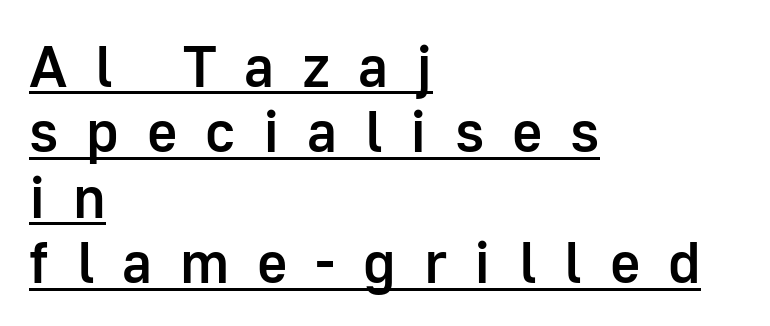
In terms of posture, this sample is upright. Honestly, the rows look squashed on top of each other. How heavy is the stroke? Medium-heavy — a semibold, shy of bold. The rendering uses natural spacing where letterforms have individual widths. A baseline rule has been typeset under these characters. The passage shown has open, widely tracked lettering throughout.
